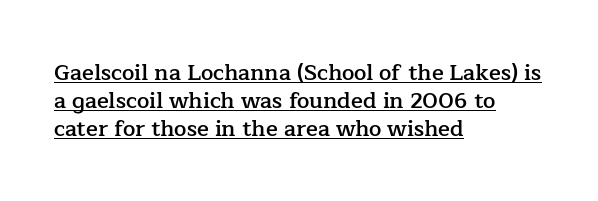
The image shows 22 px text type, upright; set left-aligned, normal line spacing (1.27x), normal letter spacing, underlined.
